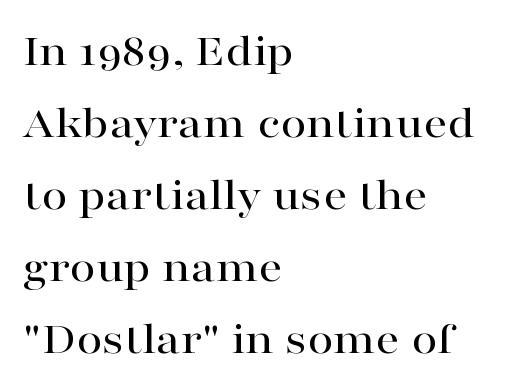
{"serif": "yes", "italic": "no", "width": "wide", "stroke_contrast": "high", "x_height": "medium", "monospaced": "no", "underline": "no", "align": "left", "line_spacing": "normal", "line_spacing_ratio": 1.53, "letter_spacing": "normal", "letter_spacing_em": 0.0, "glyph_px": 47}
